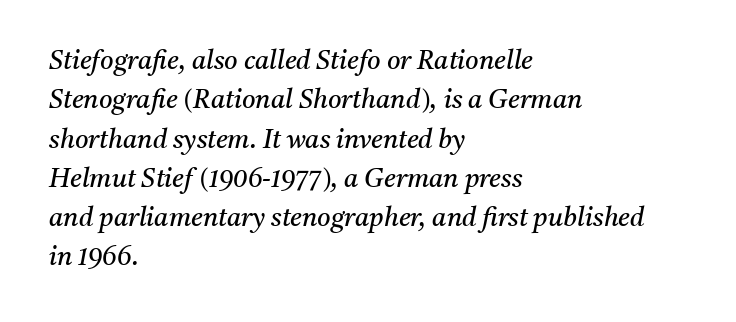
{"italic": "yes", "lean": "right", "slant_degrees": 11, "bold": "no", "underline": "no", "align": "left", "line_spacing": "normal", "line_spacing_ratio": 1.51, "letter_spacing": "normal", "letter_spacing_em": 0.0, "glyph_px": 26}
